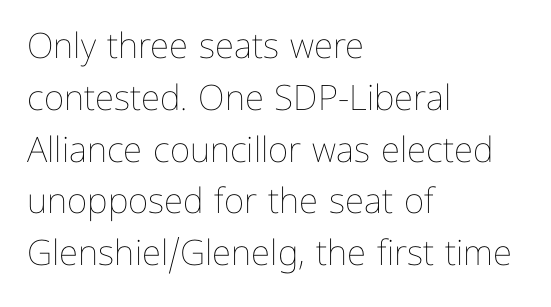
The image shows 35 px thin type, upright; set left-aligned, normal line spacing (1.48x), normal letter spacing, not underlined; low stroke contrast and a medium x-height.
